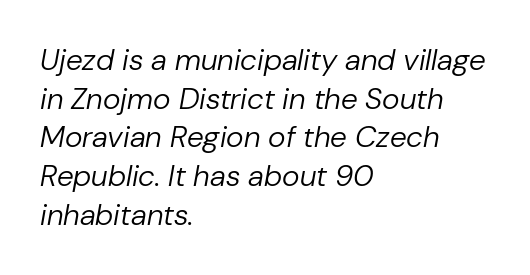
{"italic": "yes", "lean": "right", "slant_degrees": 10, "bold": "no", "weight": "regular", "width": "normal", "stroke_contrast": "low", "x_height": "medium", "monospaced": "no", "underline": "no", "align": "left", "line_spacing": "normal", "line_spacing_ratio": 1.29, "letter_spacing": "normal", "letter_spacing_em": 0.0, "glyph_px": 30}
